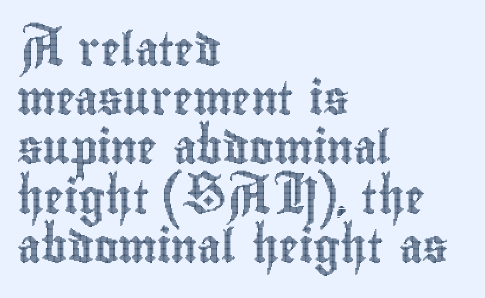
Q: Is the text italic (slanted)? A: No, it is upright.
Q: Is the text underlined? A: No.
Q: How is the paragraph aligned? A: Left-aligned.
Q: Is the spacing between letters normal or unusually wide? A: Normal.
Q: Is the spacing between lines tight, normal or loose? A: Normal.
Q: Width (condensed, normal, or wide)? A: Condensed.
Q: x-height? A: Small.
Q: Monospaced? A: No.
